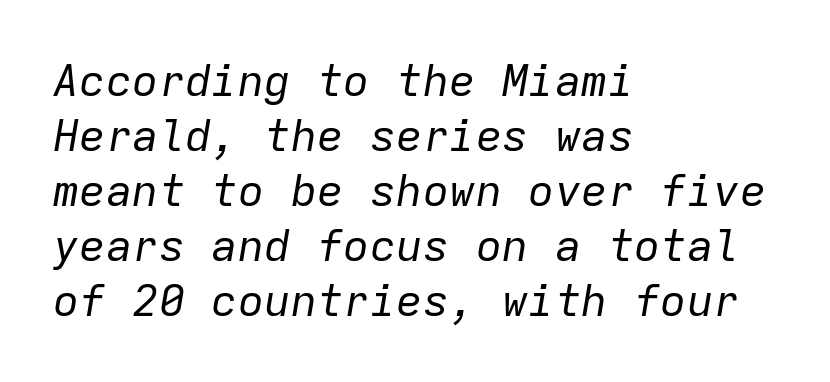
Q: Is the text bold? A: No.
Q: Is the text italic (slanted)? A: Yes, it leans right by about 9 degrees.
Q: Is the text underlined? A: No.
Q: How is the paragraph aligned? A: Left-aligned.
Q: Is the spacing between letters normal or unusually wide? A: Normal.
Q: Is the spacing between lines tight, normal or loose? A: Normal.
Q: Width (condensed, normal, or wide)? A: Normal.
Q: Stroke contrast? A: Low.
Q: x-height? A: Medium.
Q: Monospaced? A: Yes.
